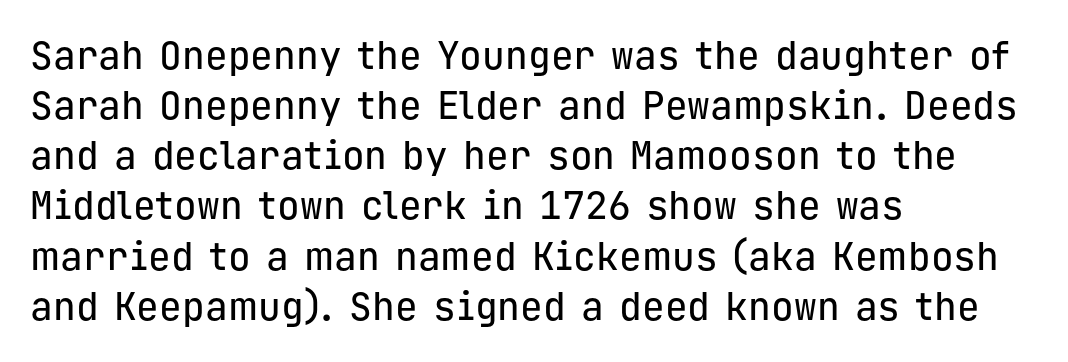
{"serif": "no", "italic": "no", "width": "normal", "stroke_contrast": "low", "x_height": "medium", "monospaced": "yes", "underline": "no", "align": "left", "line_spacing": "normal", "line_spacing_ratio": 1.32, "letter_spacing": "normal", "letter_spacing_em": 0.0, "glyph_px": 38}
